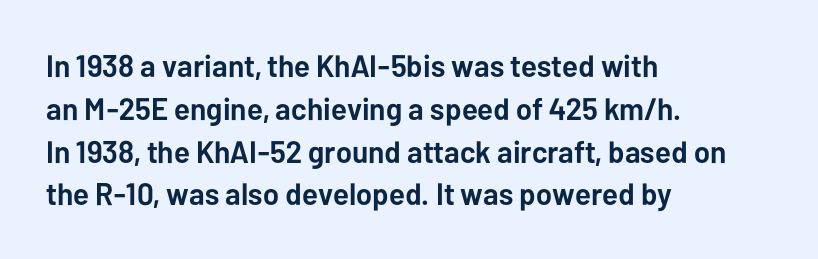
The image shows 31 px semibold sans-serif type, upright; set left-aligned, normal line spacing (1.38x), normal letter spacing, not underlined; low stroke contrast and a medium x-height.
